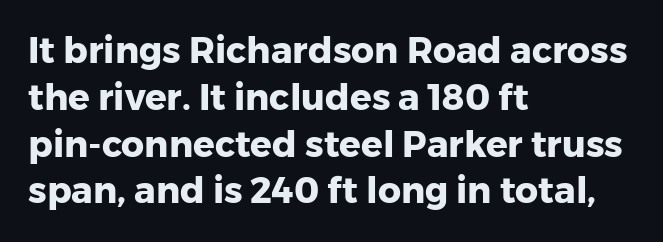
The image shows 36 px heavy sans-serif type, upright; set left-aligned, normal line spacing (1.3x), normal letter spacing, not underlined; low stroke contrast and a medium x-height.
